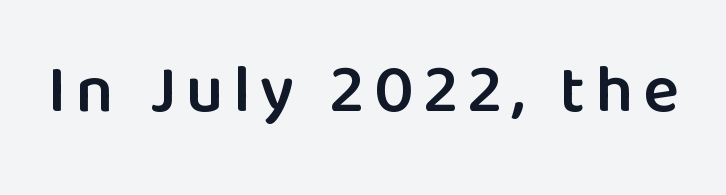
The image shows 67 px semibold sans-serif type, upright; set not underlined; low stroke contrast and a medium x-height.
